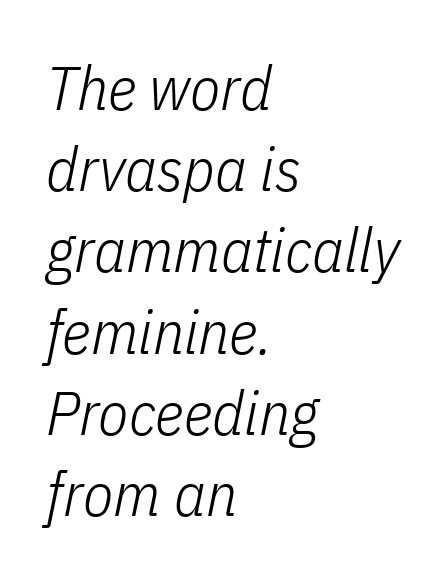
The image shows 62 px light, condensed type, italic (leaning right); set left-aligned, normal line spacing (1.31x), normal letter spacing, not underlined; low stroke contrast and a medium x-height.
